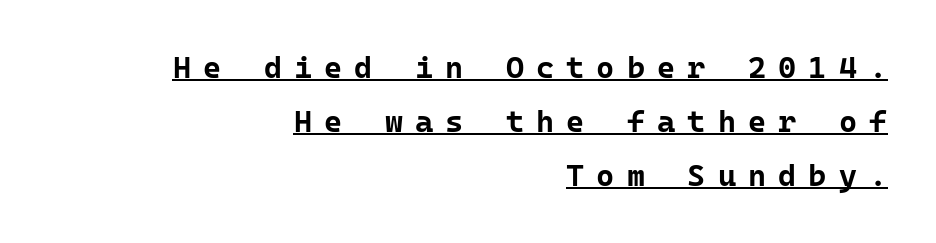
The image shows 31 px bold sans-serif type, upright, monospaced; set right-aligned, line spacing 1.74x, unusually wide letter spacing (+0.39 em), underlined; low stroke contrast and a medium x-height.
